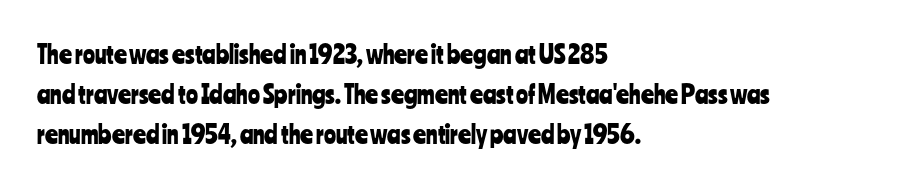
Q: Is the text italic (slanted)? A: No, it is upright.
Q: Is the text underlined? A: No.
Q: How is the paragraph aligned? A: Left-aligned.
Q: Is the spacing between letters normal or unusually wide? A: Normal.
Q: Is the spacing between lines tight, normal or loose? A: Normal.
